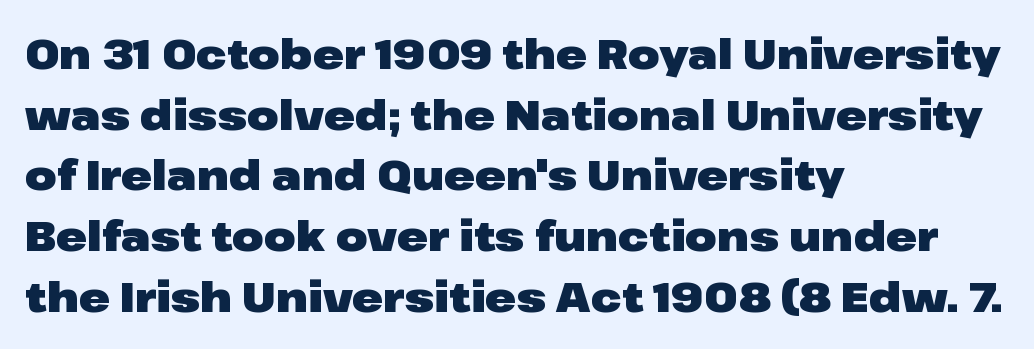
Q: Is the text bold? A: Yes.
Q: Is the text italic (slanted)? A: No, it is upright.
Q: Is the typeface a serif or a sans-serif typeface? A: Sans-serif.
Q: Is the text underlined? A: No.
Q: How is the paragraph aligned? A: Left-aligned.
Q: Is the spacing between letters normal or unusually wide? A: Normal.
Q: Is the spacing between lines tight, normal or loose? A: Normal.
Q: Width (condensed, normal, or wide)? A: Wide.
Q: Stroke contrast? A: Low.
Q: x-height? A: Medium.
Q: Monospaced? A: No.
